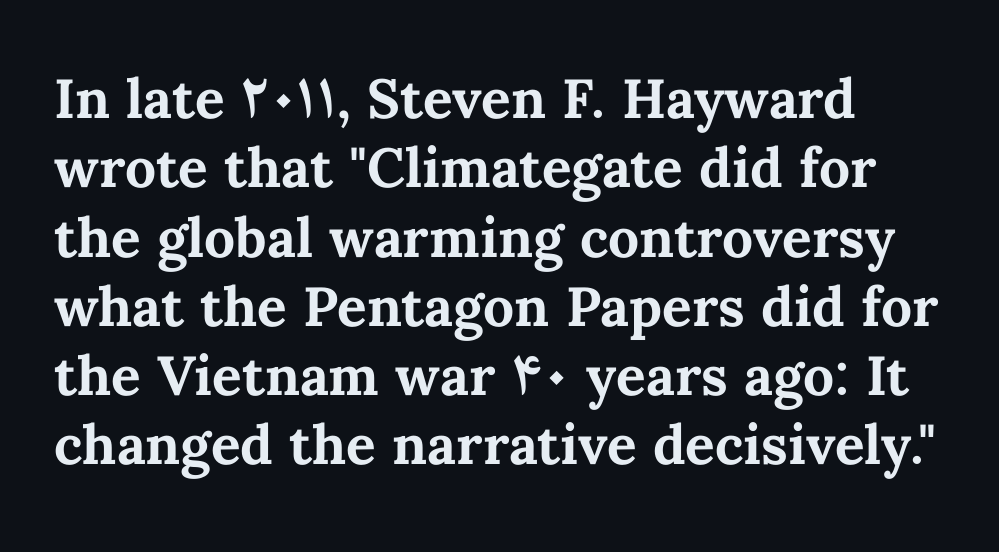
Q: Is the text bold? A: Yes.
Q: Is the text italic (slanted)? A: No, it is upright.
Q: Is the text underlined? A: No.
Q: Is the spacing between letters normal or unusually wide? A: Normal.
Q: Is the spacing between lines tight, normal or loose? A: Normal.
Q: Width (condensed, normal, or wide)? A: Normal.
Q: Stroke contrast? A: Medium.
Q: x-height? A: Medium.
Q: Monospaced? A: No.
